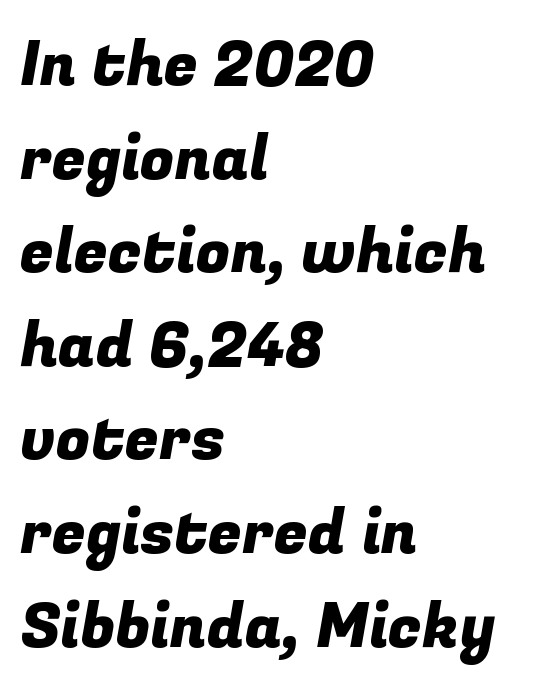
{"serif": "no", "width": "normal", "stroke_contrast": "low", "x_height": "medium", "monospaced": "no", "underline": "no", "align": "left", "line_spacing": "normal", "line_spacing_ratio": 1.51, "letter_spacing": "normal", "letter_spacing_em": 0.0, "glyph_px": 62}
